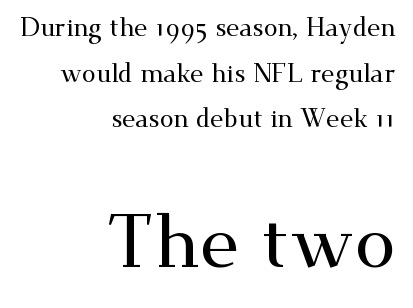
The image shows 74 px wide serif type, upright; set right-aligned, line spacing 1.83x, normal letter spacing, not underlined; the second (bottom) block is 2.96x larger; medium stroke contrast and a small x-height.
